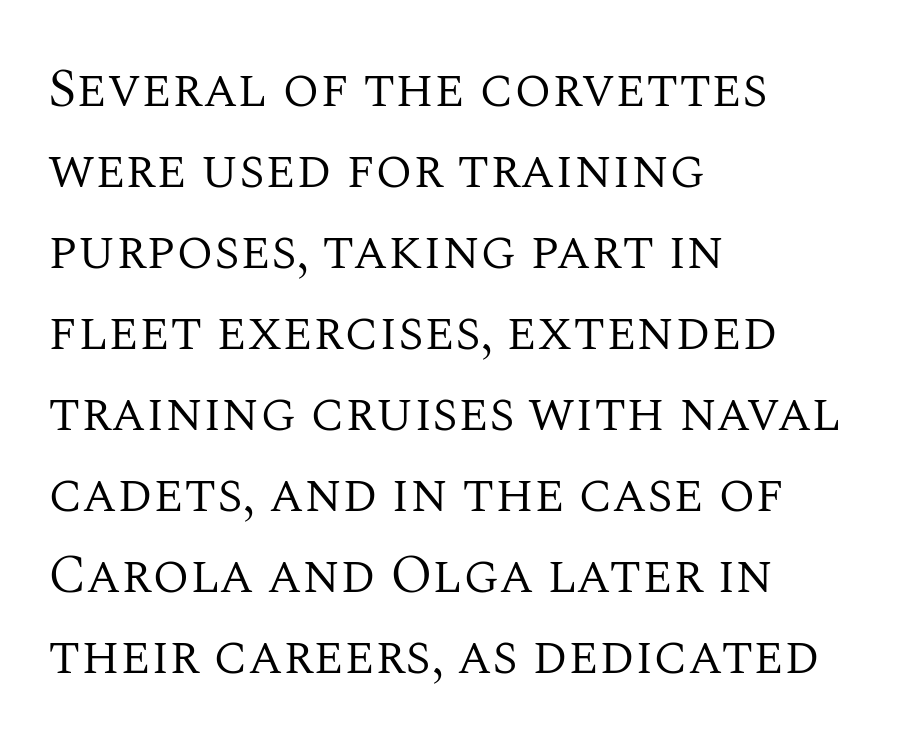
Q: Is the text bold? A: No.
Q: Is the text italic (slanted)? A: No, it is upright.
Q: Is the typeface a serif or a sans-serif typeface? A: Serif.
Q: Is the text underlined? A: No.
Q: How is the paragraph aligned? A: Left-aligned.
Q: Is the spacing between letters normal or unusually wide? A: Normal.
Q: Is the spacing between lines tight, normal or loose? A: Normal.
Q: Width (condensed, normal, or wide)? A: Normal.
Q: Stroke contrast? A: Medium.
Q: x-height? A: Large.
Q: Monospaced? A: No.
